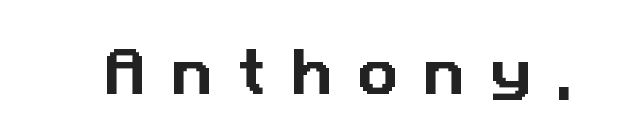
{"serif": "no", "width": "normal", "stroke_contrast": "low", "x_height": "medium", "monospaced": "no", "underline": "no", "letter_spacing": "wide", "letter_spacing_em": 0.49, "glyph_px": 51}
